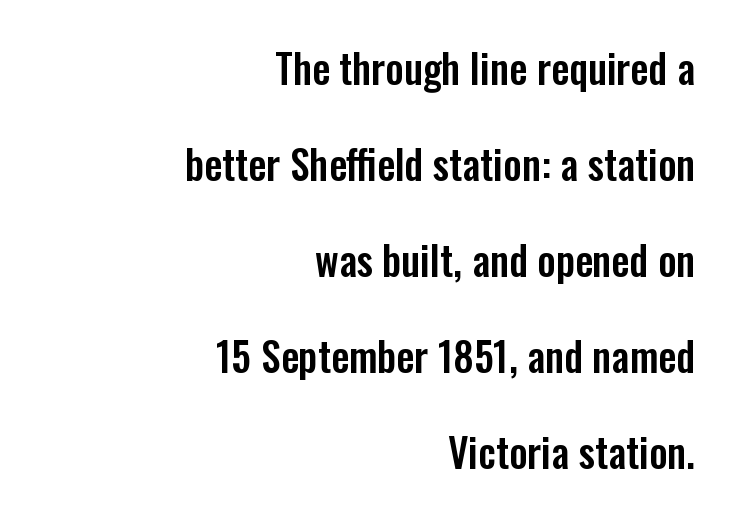
{"serif": "no", "italic": "no", "width": "condensed", "stroke_contrast": "low", "x_height": "medium", "monospaced": "no", "underline": "no", "align": "right", "line_spacing": "loose", "line_spacing_ratio": 2.4, "letter_spacing": "normal", "letter_spacing_em": 0.0, "glyph_px": 40}
